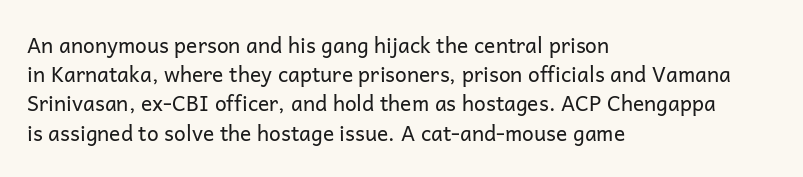
Tracking here is standard; glyphs follow each other at the usual distance. Heft: none added — not bold. These lines are set flush left with a ragged right edge. The letters stand straight up with perfectly vertical stems. Has an underline been added? It has not.
